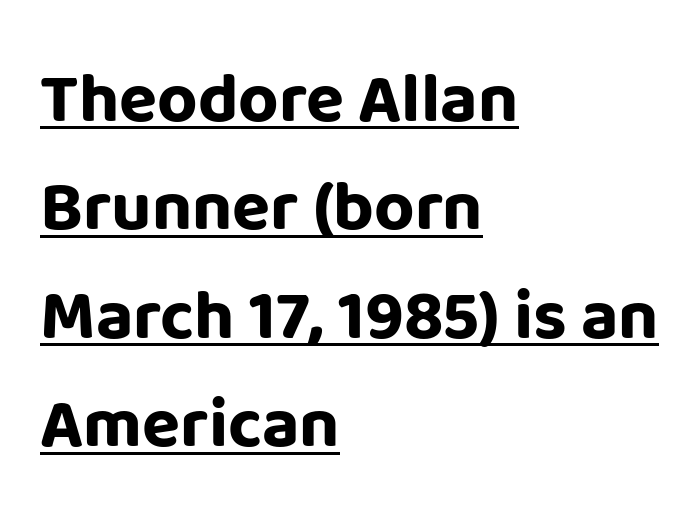
Compared with typical paragraphs, the rows here are spaced about the same. The type family on display is of the sans-serif kind. The lettering is marked with a stroke running underneath it. As a designer I'd log this as weight 700, bold. Is this a fixed-width face? No — the glyphs have proportional, varying widths.
